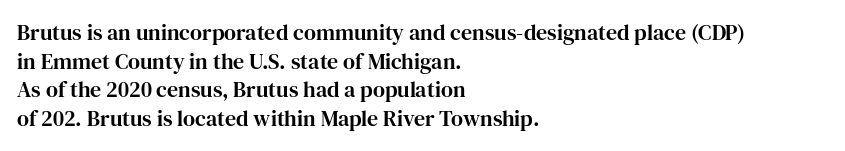
A normal amount of white space separates one row of letters from the next. Unmarked baselines from the first word to the last. These lines were composed using upright roman letters. Compared with typical body copy, the letter spacing here is the same. Line beginnings align vertically; line endings do not.
